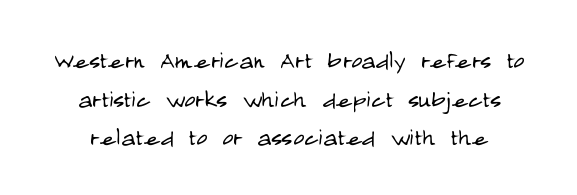
The image shows 30 px light, condensed sans-serif type, upright; set normal line spacing (1.29x), normal letter spacing, not underlined; low stroke contrast and a large x-height.
